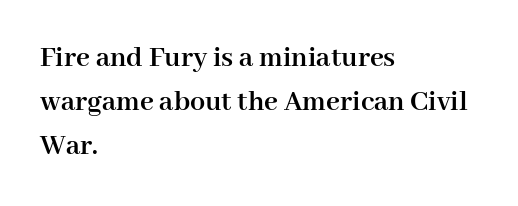
Q: Is the text bold? A: Yes.
Q: Is the text italic (slanted)? A: No, it is upright.
Q: Is the typeface a serif or a sans-serif typeface? A: Serif.
Q: Is the text underlined? A: No.
Q: How is the paragraph aligned? A: Left-aligned.
Q: Is the spacing between letters normal or unusually wide? A: Normal.
Q: Is the spacing between lines tight, normal or loose? A: Normal.
Q: Width (condensed, normal, or wide)? A: Normal.
Q: Stroke contrast? A: High.
Q: x-height? A: Medium.
Q: Monospaced? A: No.
